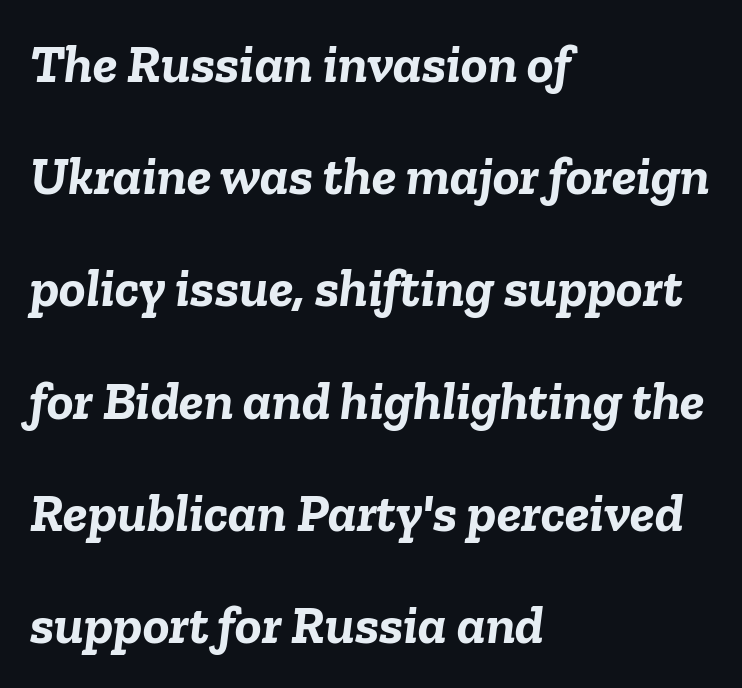
There is no visible air inserted between adjacent glyphs. Honestly, the rows look like they've been pulled way apart. Descender tails drop into unmarked territory. This sample has the flowing, uneven cadence of proportional lettering. Rendered with sloped, italic letterforms. These lines carry a lot of weight — the face is fully bold.
